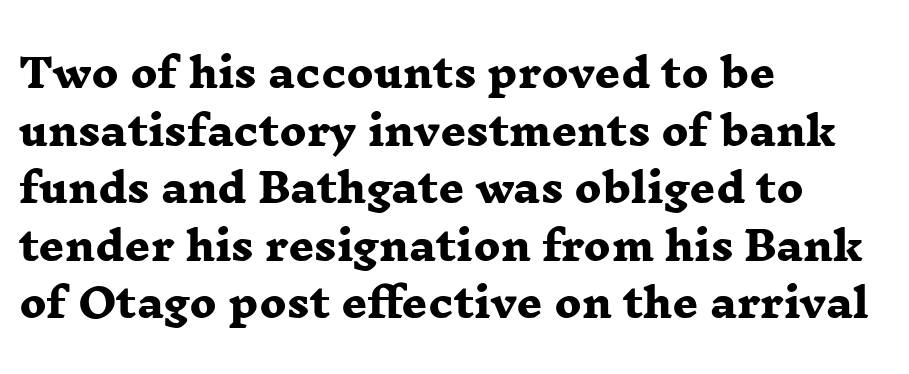
The rendering uses natural spacing where letterforms have individual widths. The paragraph has a hard left edge and a soft right edge. The zone under the glyphs is completely vacant. These lines carry a lot of weight — the face is fully bold.
